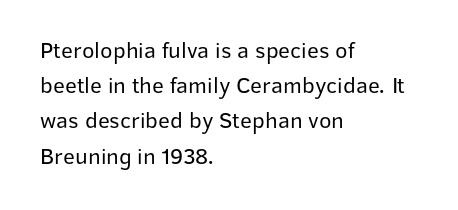
The image shows 23 px text type, upright; set left-aligned, normal line spacing (1.53x), normal letter spacing, not underlined.
